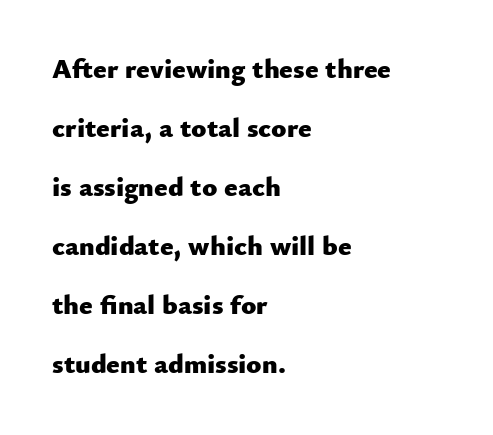
Q: Is the text bold? A: Yes.
Q: Is the text italic (slanted)? A: No, it is upright.
Q: Is the typeface a serif or a sans-serif typeface? A: Sans-serif.
Q: Is the text underlined? A: No.
Q: How is the paragraph aligned? A: Left-aligned.
Q: Is the spacing between letters normal or unusually wide? A: Normal.
Q: Is the spacing between lines tight, normal or loose? A: Loose.
Q: Width (condensed, normal, or wide)? A: Normal.
Q: Stroke contrast? A: Low.
Q: x-height? A: Small.
Q: Monospaced? A: No.
